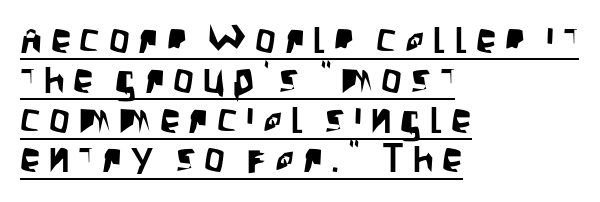
The image shows 41 px condensed sans-serif type, upright; set left-aligned, tight line spacing (0.97x), unusually wide letter spacing (+0.21 em), underlined; low stroke contrast and a large x-height.
